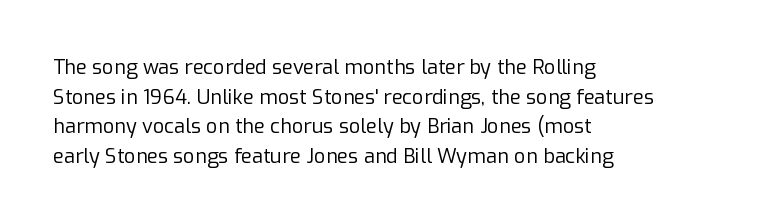
The image shows 20 px text type, upright; set left-aligned, normal line spacing (1.48x), normal letter spacing, not underlined.
